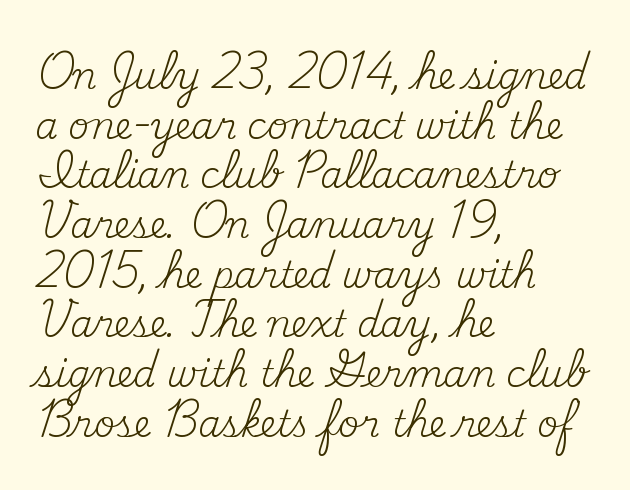
{"serif": "yes", "bold": "no", "weight": "regular", "width": "normal", "stroke_contrast": "medium", "x_height": "small", "monospaced": "no", "underline": "no", "align": "left", "line_spacing": "normal", "line_spacing_ratio": 1.38, "letter_spacing": "normal", "letter_spacing_em": 0.0, "glyph_px": 36}
